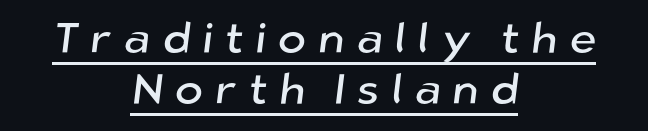
Q: Is the typeface a serif or a sans-serif typeface? A: Sans-serif.
Q: Is the text underlined? A: Yes.
Q: How is the paragraph aligned? A: Centered.
Q: Is the spacing between letters normal or unusually wide? A: Unusually wide.
Q: Width (condensed, normal, or wide)? A: Normal.
Q: Stroke contrast? A: Low.
Q: x-height? A: Medium.
Q: Monospaced? A: No.
